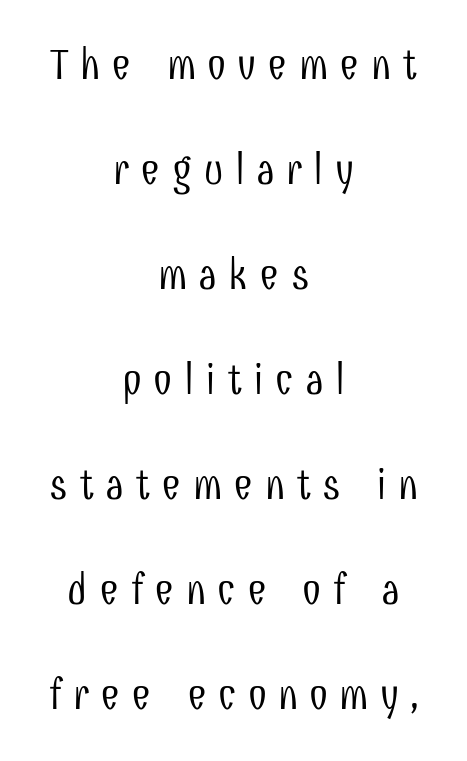
The image shows 43 px light, condensed sans-serif type, upright; set centered, loose line spacing (2.44x), unusually wide letter spacing (+0.26 em), not underlined; low stroke contrast and a medium x-height.
